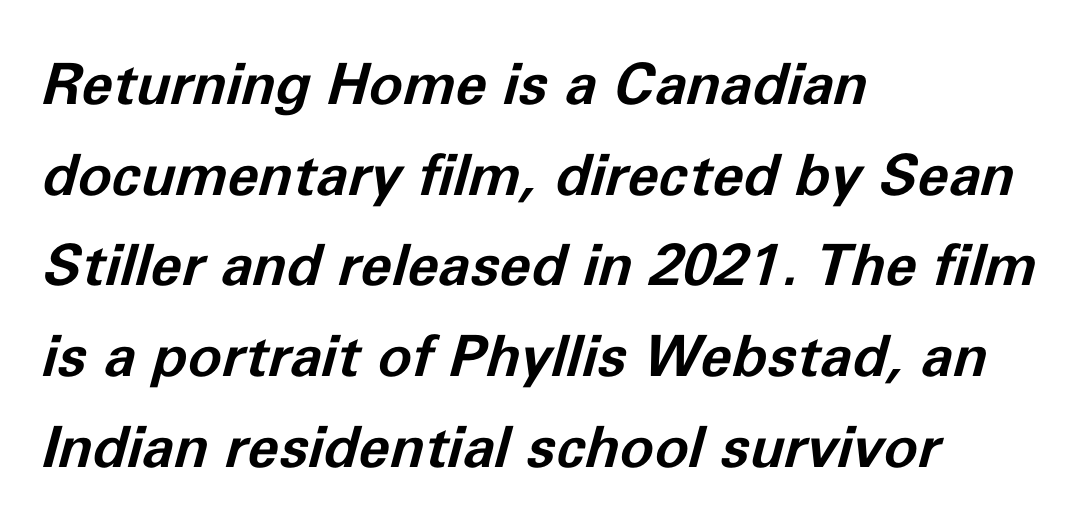
{"italic": "yes", "lean": "right", "slant_degrees": 11, "bold": "yes", "weight": "bold", "width": "normal", "stroke_contrast": "low", "x_height": "medium", "monospaced": "no", "underline": "no", "align": "left", "line_spacing": "normal", "line_spacing_ratio": 1.59, "letter_spacing": "normal", "letter_spacing_em": 0.0, "glyph_px": 57}
